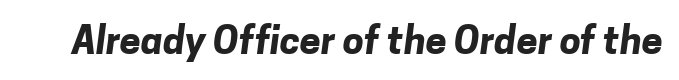
{"serif": "no", "bold": "yes", "weight": "bold", "width": "normal", "stroke_contrast": "low", "x_height": "medium", "monospaced": "no", "underline": "no", "letter_spacing": "normal", "letter_spacing_em": 0.0, "glyph_px": 38}
